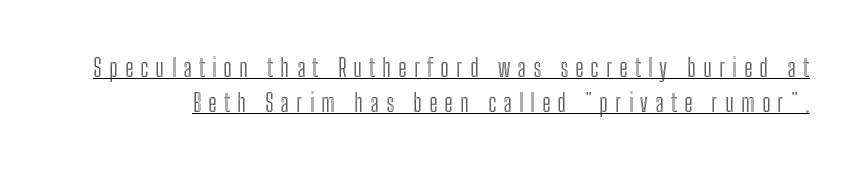
The image shows 24 px text type, upright; set normal line spacing (1.47x), unusually wide letter spacing (+0.3 em), underlined.
